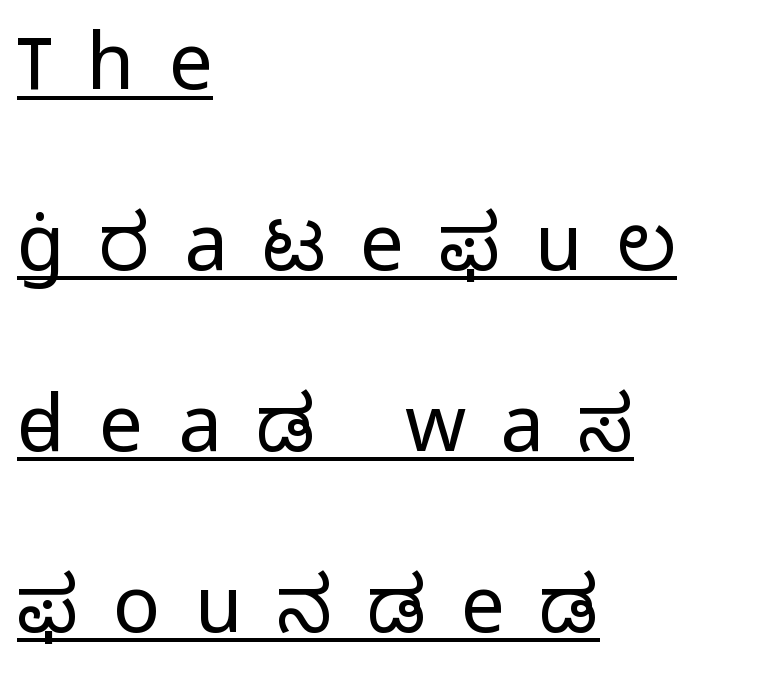
The image shows 78 px light sans-serif type, upright; set left-aligned, loose line spacing (2.32x), unusually wide letter spacing (+0.44 em), underlined; low stroke contrast and a medium x-height.
